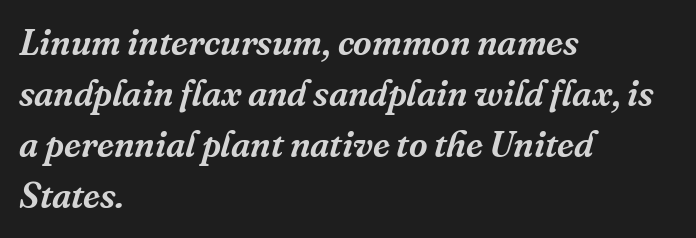
Q: Is the text italic (slanted)? A: Yes, it leans right by about 16 degrees.
Q: Is the typeface a serif or a sans-serif typeface? A: Serif.
Q: Is the text underlined? A: No.
Q: How is the paragraph aligned? A: Left-aligned.
Q: Is the spacing between letters normal or unusually wide? A: Normal.
Q: Is the spacing between lines tight, normal or loose? A: Normal.
Q: Width (condensed, normal, or wide)? A: Normal.
Q: Stroke contrast? A: Medium.
Q: x-height? A: Medium.
Q: Monospaced? A: No.
